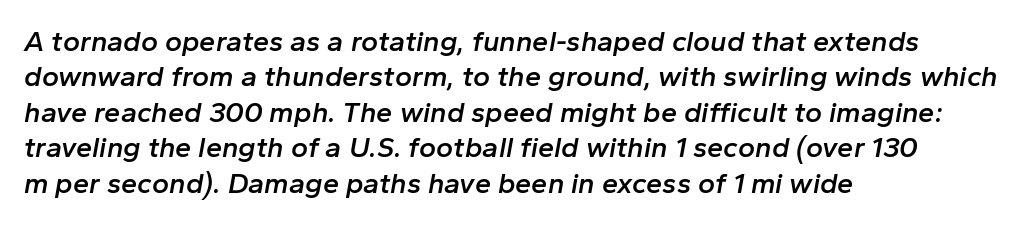
Q: Is the text bold? A: Semi-bold.
Q: Is the text italic (slanted)? A: Yes, it leans right by about 10 degrees.
Q: Is the text underlined? A: No.
Q: How is the paragraph aligned? A: Left-aligned.
Q: Is the spacing between letters normal or unusually wide? A: Normal.
Q: Width (condensed, normal, or wide)? A: Normal.
Q: Stroke contrast? A: Low.
Q: x-height? A: Medium.
Q: Monospaced? A: No.
